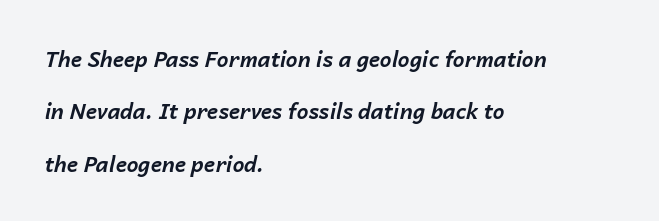
Letters rest on an invisible, unmarked baseline. The characters look thick and weighty, a clear bold. The rendering applies a slant to the glyphs. Whoever set this chose breathing room over compactness in the vertical rhythm.
